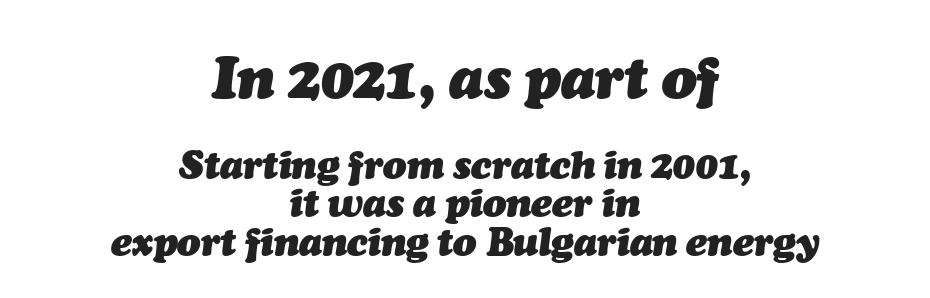
The image shows 58 px heavy type, italic (leaning right); set centered, tight line spacing (0.99x), normal letter spacing, not underlined; the first (top) block is 1.49x larger; medium stroke contrast and a medium x-height.
